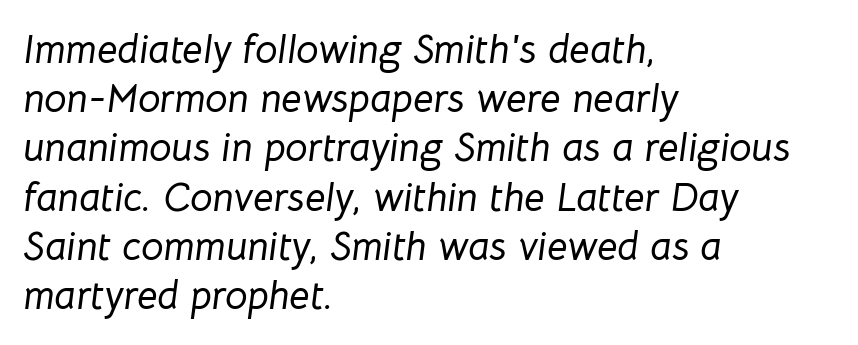
The image shows 40 px text type, italic (leaning right); set left-aligned, line spacing 1.23x, normal letter spacing, not underlined; low stroke contrast and a medium x-height.
